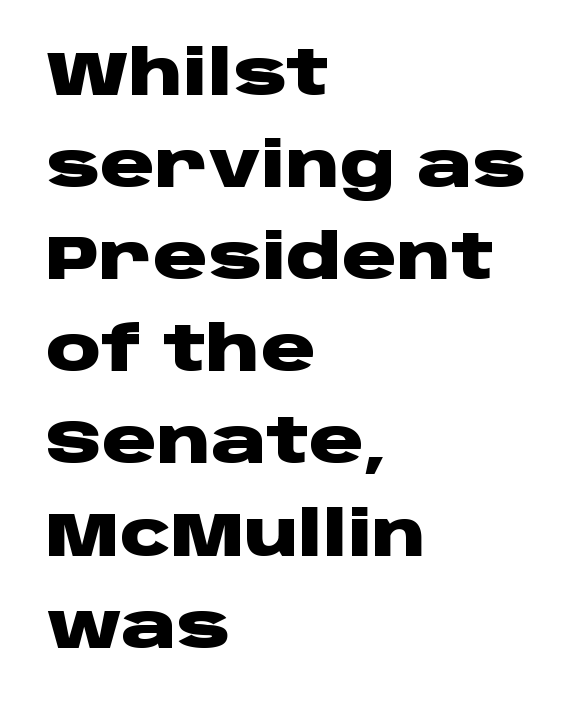
{"serif": "no", "italic": "no", "bold": "yes", "weight": "heavy", "width": "wide", "stroke_contrast": "low", "x_height": "large", "monospaced": "no", "underline": "no", "align": "left", "line_spacing": "normal", "line_spacing_ratio": 1.51, "letter_spacing": "normal", "letter_spacing_em": 0.0, "glyph_px": 61}
